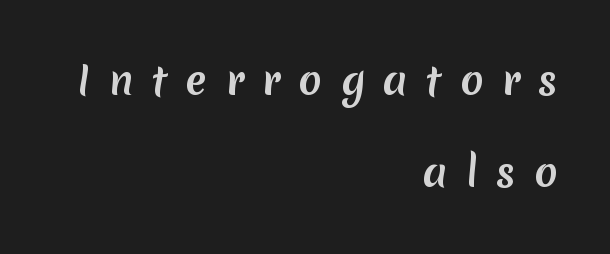
{"serif": "no", "width": "normal", "stroke_contrast": "medium", "x_height": "medium", "monospaced": "no", "underline": "no", "align": "right", "line_spacing": "loose", "line_spacing_ratio": 2.36, "letter_spacing": "wide", "letter_spacing_em": 0.47, "glyph_px": 39}
